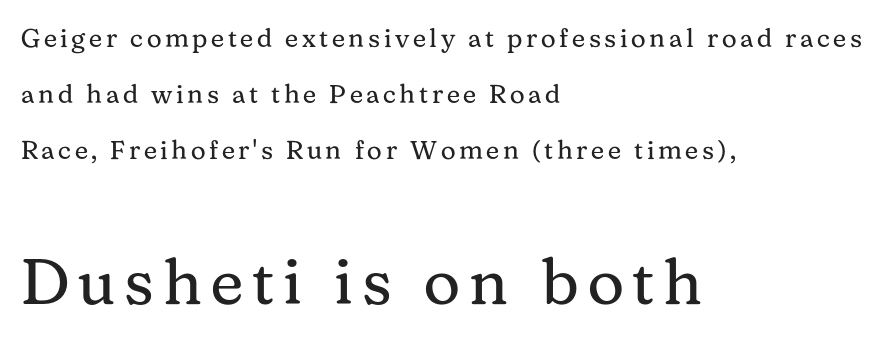
{"serif": "yes", "italic": "no", "bold": "no", "weight": "regular", "width": "normal", "stroke_contrast": "medium", "x_height": "medium", "monospaced": "no", "underline": "no", "align": "left", "line_spacing": "loose", "line_spacing_ratio": 2.16, "larger_block": "second", "size_ratio": 2.46, "glyph_px": 64}
